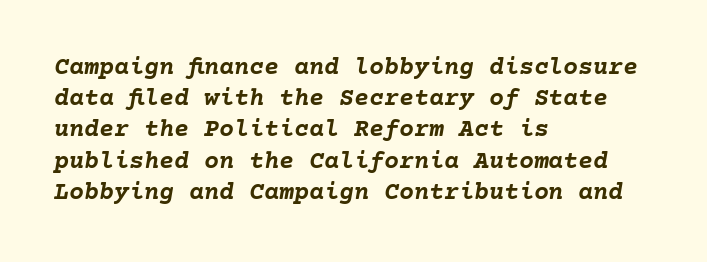
Q: Is the text bold? A: Yes.
Q: Is the text italic (slanted)? A: Yes, it leans right by about 10 degrees.
Q: Is the text underlined? A: No.
Q: How is the paragraph aligned? A: Left-aligned.
Q: Is the spacing between letters normal or unusually wide? A: Normal.
Q: Is the spacing between lines tight, normal or loose? A: Normal.
